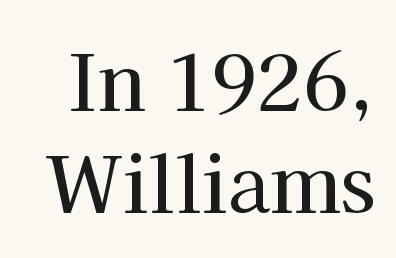
Is this a fixed-width face? No — the glyphs have proportional, varying widths. What stands out about the letter spacing? Nothing — it is the standard amount. Do the letters lean? They stand straight. Does the type have serifs? Yes, each stem ends in a small foot. Honestly, the row spacing looks completely unremarkable.
